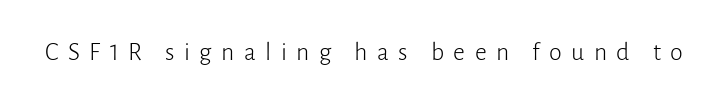
A bare baseline throughout the passage. Counters stay open thanks to moderate or lighter strokes. The letters stand upright; this is a roman face. The letters are spread apart with noticeably loose tracking.
